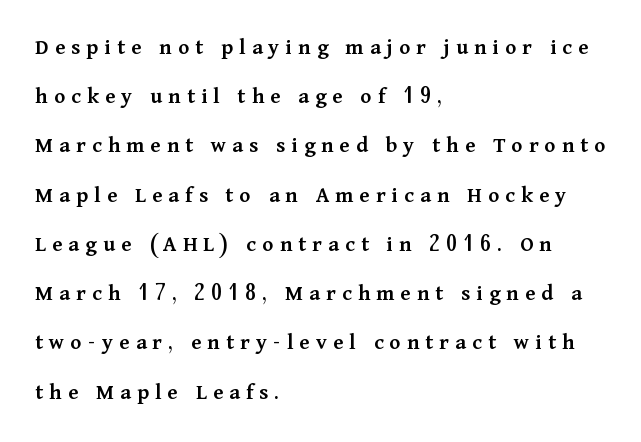
Q: Is the text bold? A: Semi-bold.
Q: Is the text italic (slanted)? A: No, it is upright.
Q: Is the text underlined? A: No.
Q: How is the paragraph aligned? A: Left-aligned.
Q: Is the spacing between letters normal or unusually wide? A: Unusually wide.
Q: Is the spacing between lines tight, normal or loose? A: Loose.
